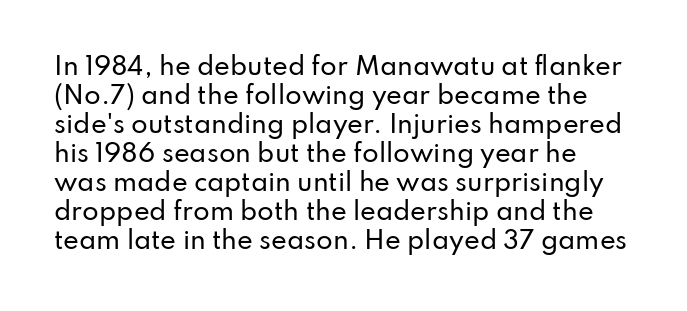
{"italic": "no", "underline": "no", "line_spacing_ratio": 1.21, "letter_spacing": "normal", "letter_spacing_em": 0.0, "glyph_px": 24}
